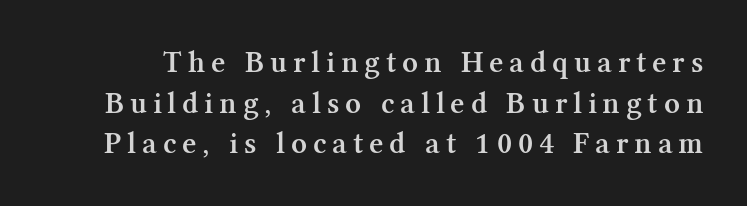
The image shows 31 px semibold serif type, upright; set normal line spacing (1.31x), not underlined; medium stroke contrast and a medium x-height.
